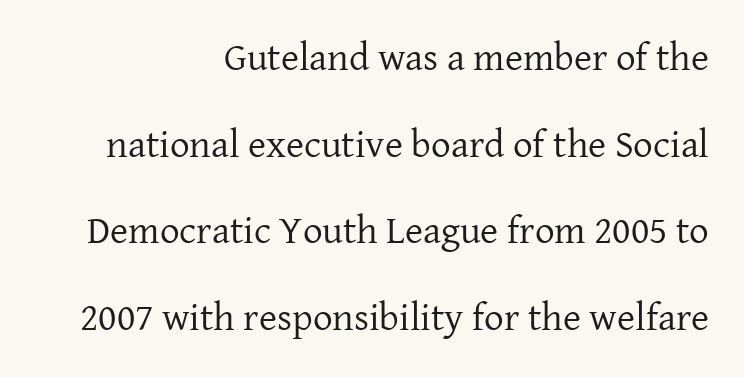
The image shows 39 px regular-weight serif type, upright; set right-aligned, loose line spacing (2.22x), normal letter spacing, not underlined; low stroke contrast and a medium x-height.
